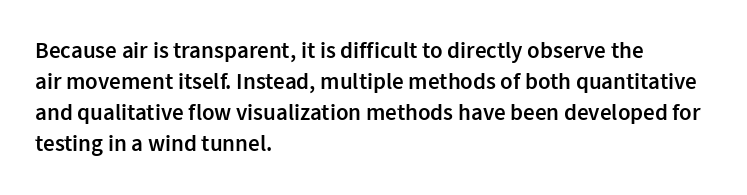
{"italic": "no", "bold": "semi", "underline": "no", "align": "left", "line_spacing": "normal", "line_spacing_ratio": 1.35, "letter_spacing": "normal", "letter_spacing_em": 0.0, "glyph_px": 23}
